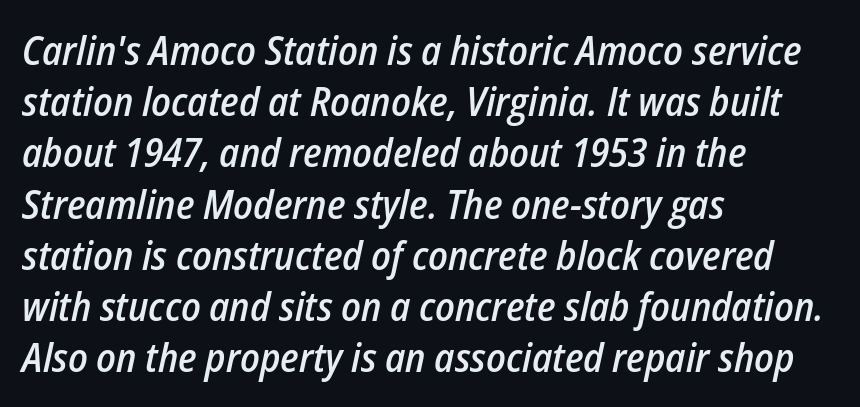
{"italic": "yes", "lean": "right", "slant_degrees": 12, "bold": "semi", "weight": "semibold", "width": "condensed", "stroke_contrast": "low", "x_height": "medium", "monospaced": "no", "underline": "no", "align": "left", "line_spacing": "normal", "line_spacing_ratio": 1.28, "letter_spacing": "normal", "letter_spacing_em": 0.0, "glyph_px": 40}
